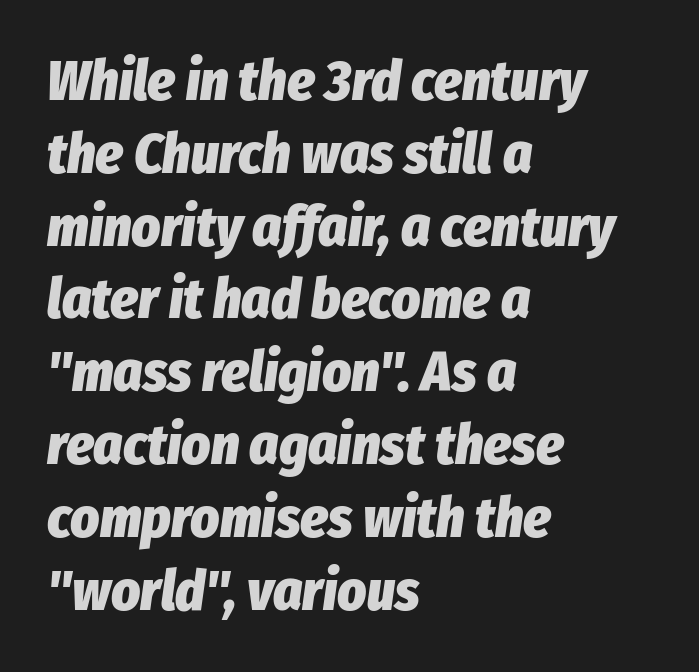
The image shows 56 px heavy, condensed type, italic (leaning right); set left-aligned, normal line spacing (1.3x), normal letter spacing, not underlined; low stroke contrast and a medium x-height.
